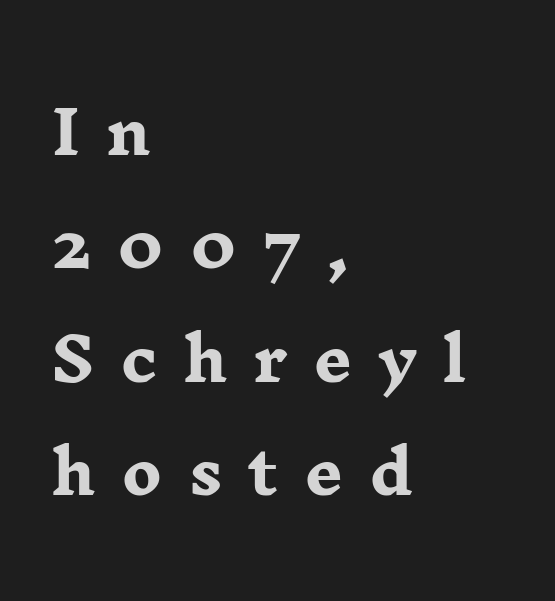
{"serif": "yes", "italic": "no", "bold": "yes", "weight": "heavy", "width": "wide", "stroke_contrast": "low", "x_height": "medium", "monospaced": "no", "underline": "no", "align": "left", "line_spacing_ratio": 1.89, "letter_spacing": "wide", "letter_spacing_em": 0.43, "glyph_px": 60}
